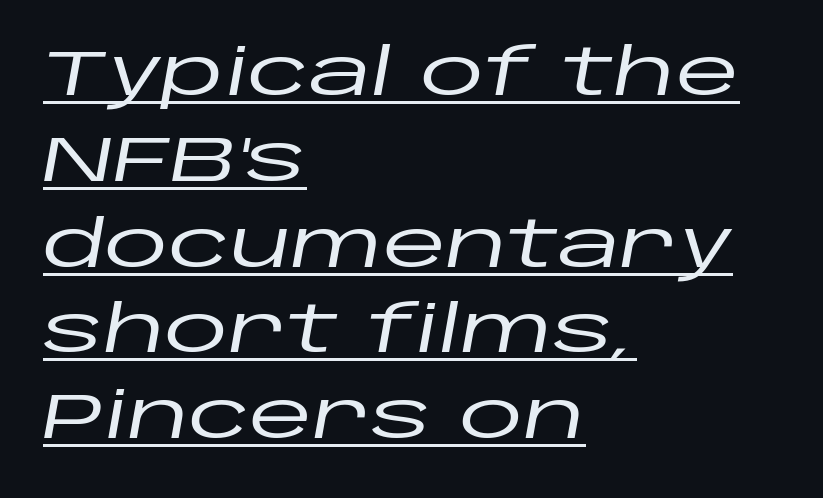
The image shows 65 px wide type, italic (leaning right); set left-aligned, normal line spacing (1.32x), normal letter spacing, underlined; low stroke contrast and a large x-height.
